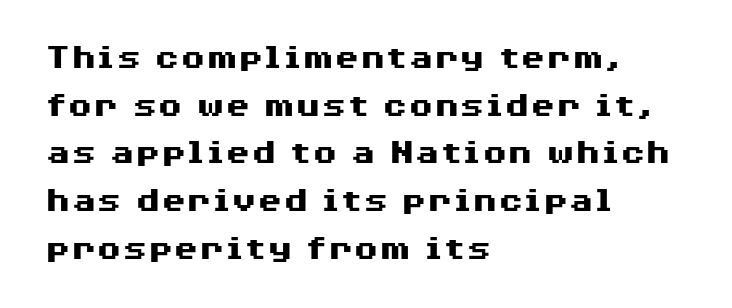
{"serif": "no", "italic": "no", "bold": "yes", "weight": "heavy", "width": "wide", "stroke_contrast": "medium", "x_height": "medium", "monospaced": "no", "underline": "no", "align": "left", "line_spacing": "normal", "line_spacing_ratio": 1.29, "letter_spacing": "normal", "letter_spacing_em": 0.0, "glyph_px": 37}
